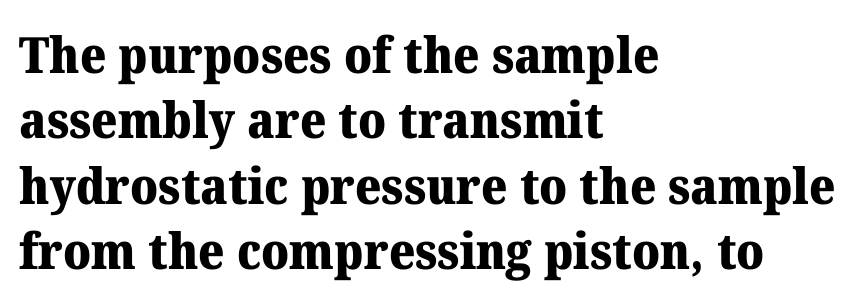
{"serif": "yes", "italic": "no", "bold": "yes", "weight": "heavy", "width": "normal", "stroke_contrast": "medium", "x_height": "medium", "monospaced": "no", "underline": "no", "align": "left", "line_spacing": "normal", "line_spacing_ratio": 1.31, "letter_spacing": "normal", "letter_spacing_em": 0.0, "glyph_px": 50}
